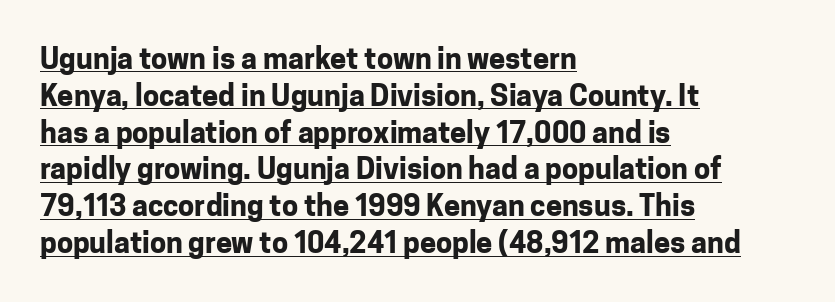
The image shows 29 px bold sans-serif type, upright; set left-aligned, normal line spacing (1.27x), normal letter spacing, underlined; low stroke contrast and a medium x-height.
